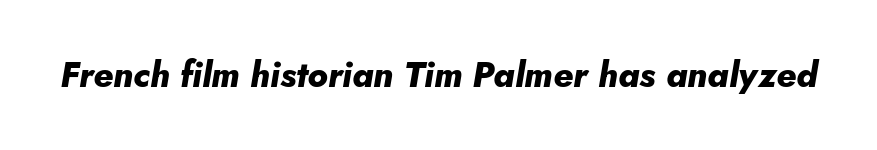
The image shows 35 px heavy type, italic (leaning right); set normal letter spacing, not underlined; low stroke contrast and a small x-height.
